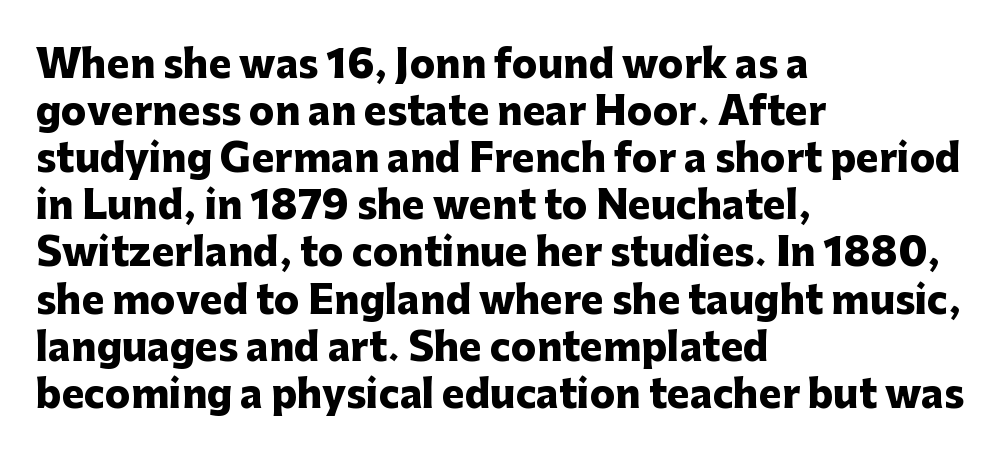
The image shows 38 px heavy sans-serif type, upright; set left-aligned, line spacing 1.24x, normal letter spacing, not underlined; low stroke contrast and a medium x-height.
